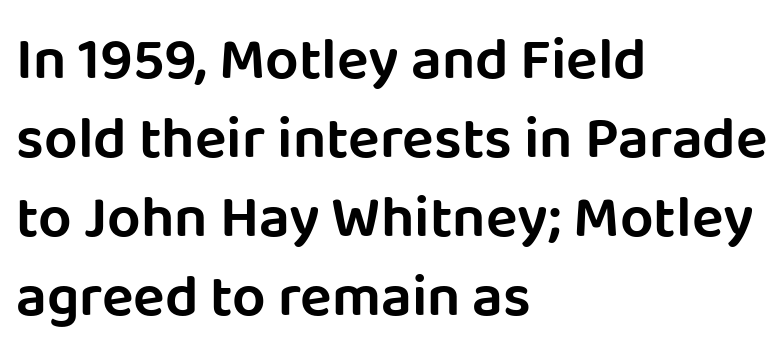
Q: Is the text italic (slanted)? A: No, it is upright.
Q: Is the typeface a serif or a sans-serif typeface? A: Sans-serif.
Q: Is the text underlined? A: No.
Q: How is the paragraph aligned? A: Left-aligned.
Q: Is the spacing between letters normal or unusually wide? A: Normal.
Q: Is the spacing between lines tight, normal or loose? A: Normal.
Q: Width (condensed, normal, or wide)? A: Normal.
Q: Stroke contrast? A: Low.
Q: x-height? A: Large.
Q: Monospaced? A: No.
